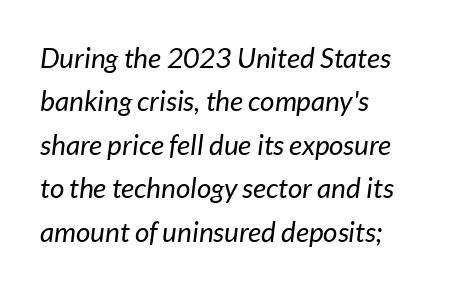
The image shows 28 px regular-weight type, italic (leaning right); set left-aligned, normal line spacing (1.55x), normal letter spacing, not underlined; low stroke contrast and a medium x-height.
